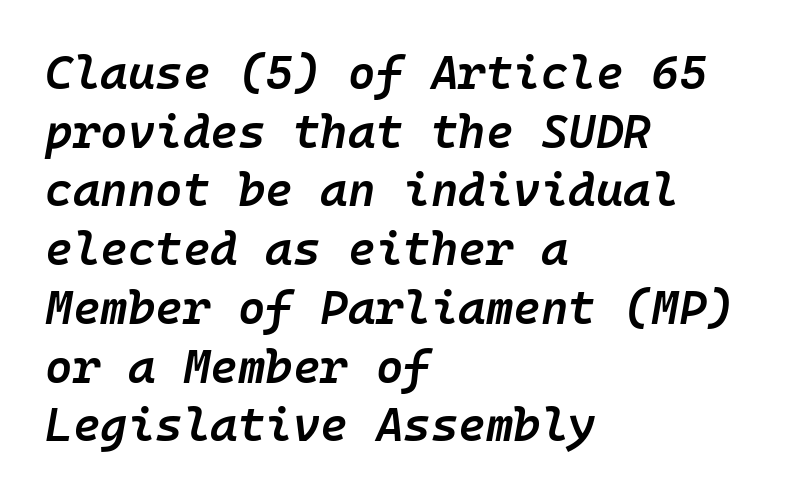
The image shows 47 px semibold type, italic (leaning right); set left-aligned, normal line spacing (1.25x), normal letter spacing, not underlined; low stroke contrast and a medium x-height.
